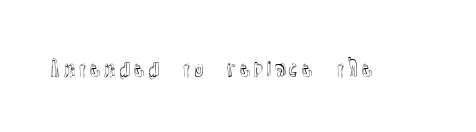
Q: Is the text italic (slanted)? A: No, it is upright.
Q: Is the text underlined? A: No.
Q: Is the spacing between letters normal or unusually wide? A: Normal.
